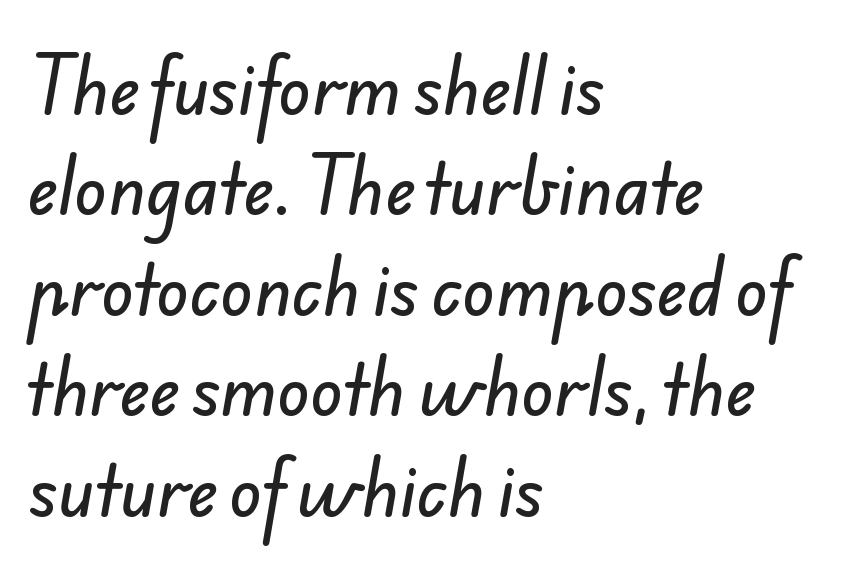
The image shows 67 px sans-serif type; set left-aligned, normal line spacing (1.5x), normal letter spacing, not underlined; low stroke contrast and a small x-height.
